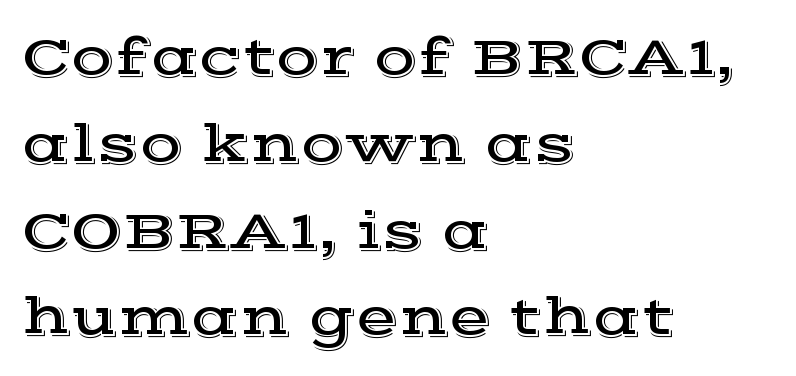
The image shows 56 px wide serif type, upright; set left-aligned, normal line spacing (1.55x), normal letter spacing, not underlined; a medium x-height.
